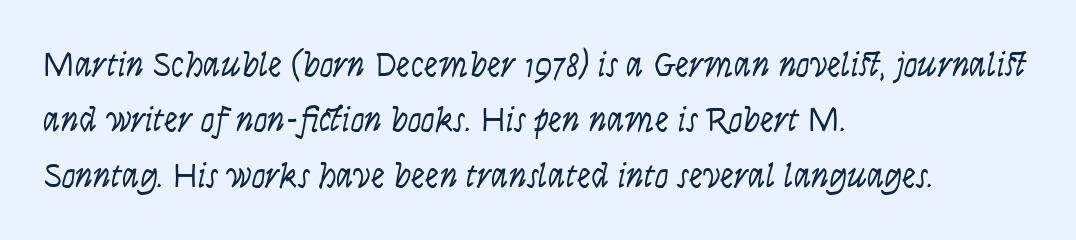
The image shows 35 px light, condensed sans-serif type; set left-aligned, normal line spacing (1.58x), normal letter spacing, not underlined; low stroke contrast and a large x-height.
